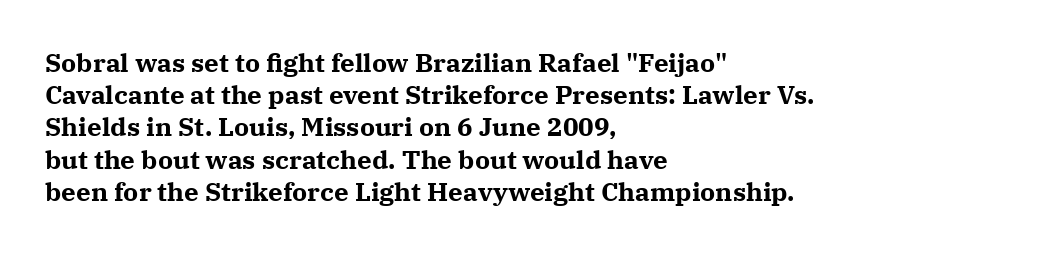
Descenders hang freely into open space. Rendered with straight, roman letterforms. The strokes are fattened all the way to bold. This rendering uses left alignment, leaving the right contour irregular.
